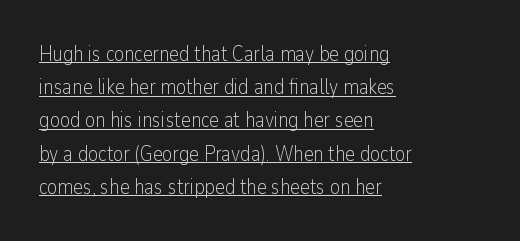
{"italic": "no", "bold": "no", "underline": "yes", "align": "left", "line_spacing": "normal", "line_spacing_ratio": 1.58, "letter_spacing": "normal", "letter_spacing_em": 0.0, "glyph_px": 21}
